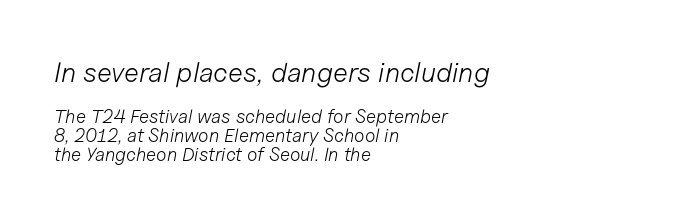
The rag falls on the right side of this text block. Letters have the restrained weight of plain body copy at most. The letters sit at their default tracking, neither squeezed nor spread. The rendering uses natural spacing where letterforms have individual widths. If you squint, the top block still reads clearly — it's the larger of the two. Every character sits at an angle, as italics do.
